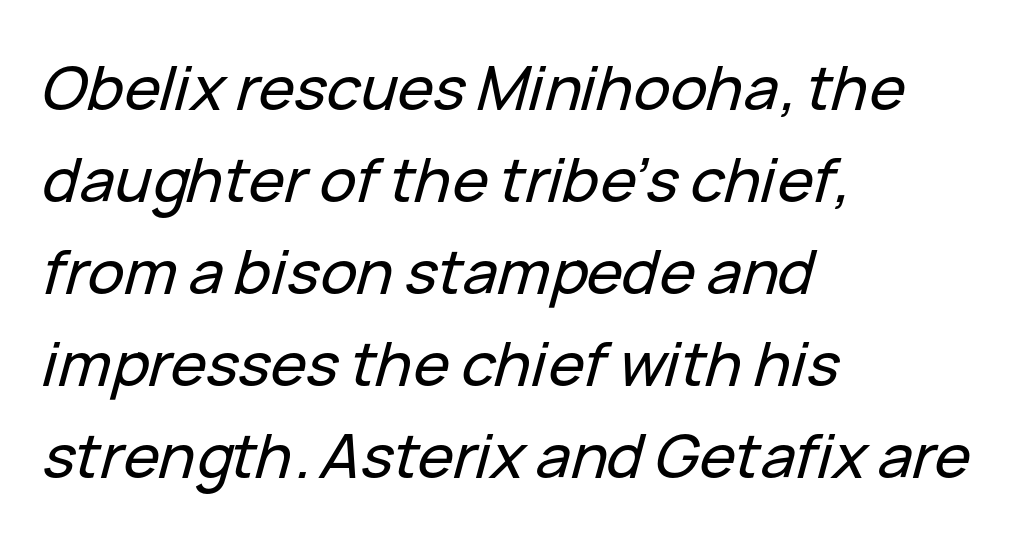
The letters sit at their default tracking, neither squeezed nor spread. Plain, unruled lines of type. The face used here has a pronounced slope to its letters. Leading: standard. Each letter keeps its own natural width here, so spacing adapts to shape. Layout note: lines flush left.
